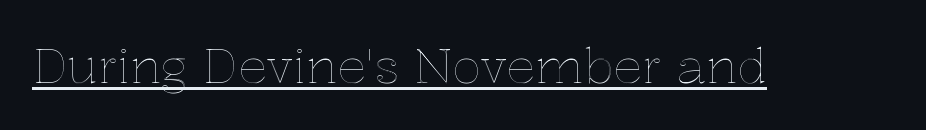
{"italic": "no", "width": "normal", "x_height": "medium", "monospaced": "no", "underline": "yes", "letter_spacing": "normal", "letter_spacing_em": 0.0, "glyph_px": 48}
